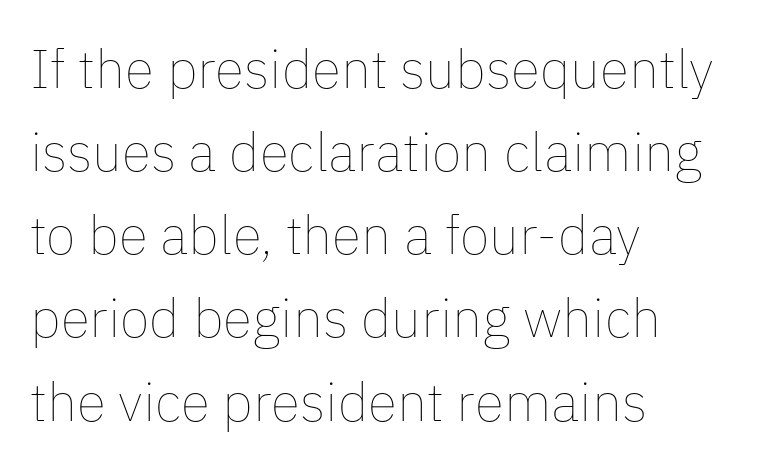
The image shows 54 px thin type, upright; set left-aligned, normal line spacing (1.54x), normal letter spacing, not underlined; low stroke contrast and a medium x-height.
